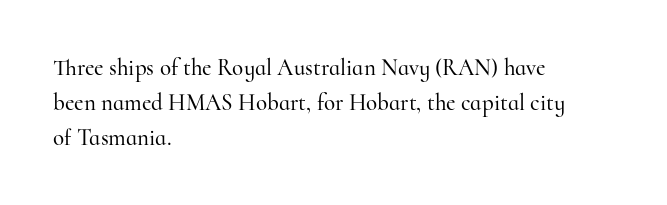
The image shows 23 px text type, upright; set left-aligned, normal line spacing (1.52x), normal letter spacing, not underlined.
